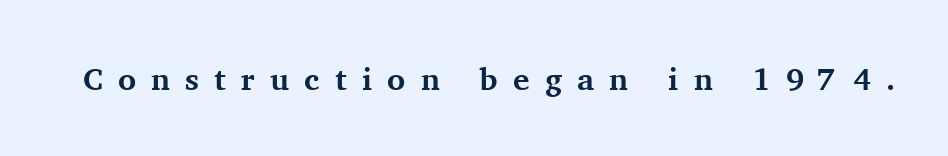
The image shows 31 px bold serif type, upright; set unusually wide letter spacing (+0.49 em), not underlined; medium stroke contrast and a medium x-height.
